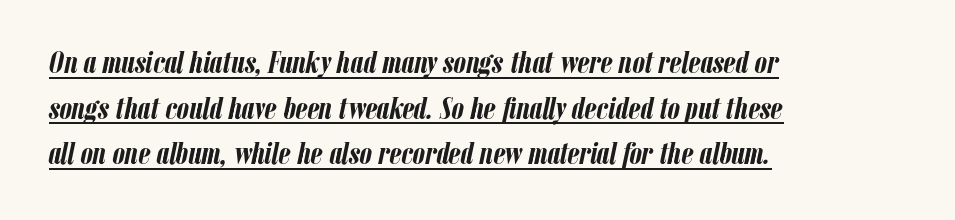
Here the designer chose a conventional face with non-uniform glyph widths. Students, this is bold: see how much ink each stroke carries. This rendering uses left alignment, leaving the right contour irregular. The glyphs look as if they've been sheared to an angle.
